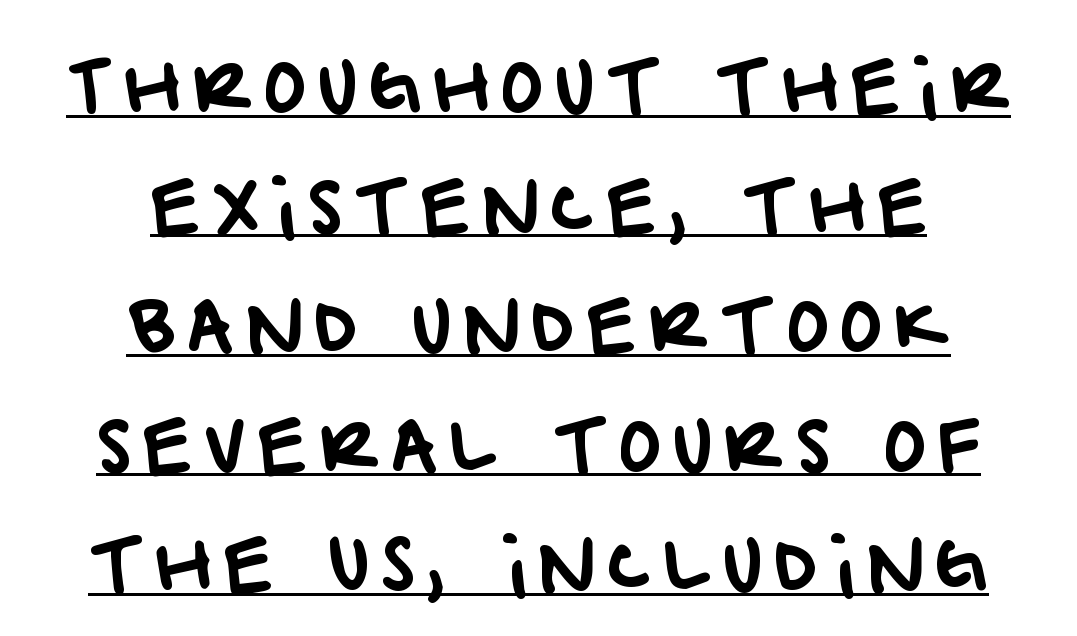
The image shows 72 px sans-serif type; set centered, normal line spacing (1.66x), underlined; low stroke contrast and a large x-height.
